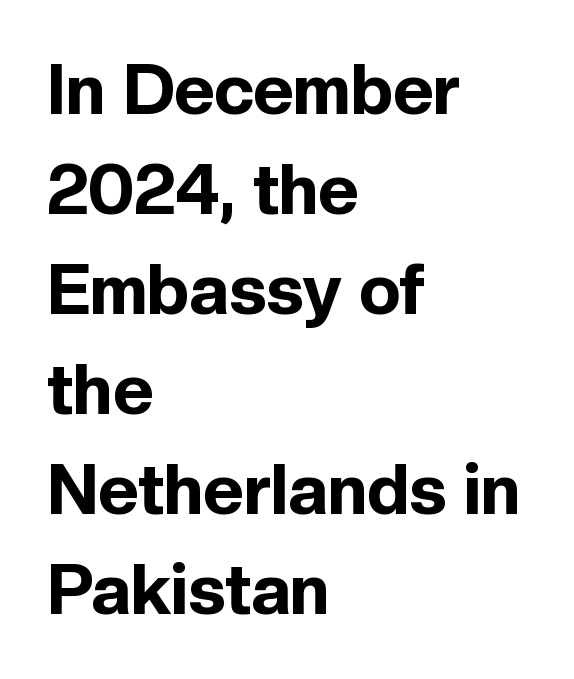
This sample is left-justified, so line endings fall wherever the words run out. Weight: bold. Letter spacing: default. The gap between lines stays unmarked. Spacing verdict: proportional, widths tailored to each character. Rows of type keep a routine distance in the vertical direction.
